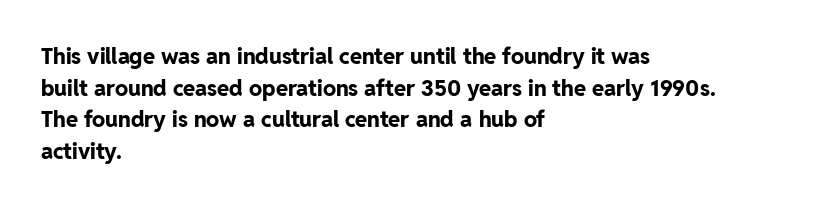
Beneath every word, the page is bare. Successive baselines arrive at the customary interval. It's the straight-up-and-down kind of type. Which margin do the lines hug? The left one — the right edge is uneven. Thick stems and heavy bowls — unmistakably bold.
